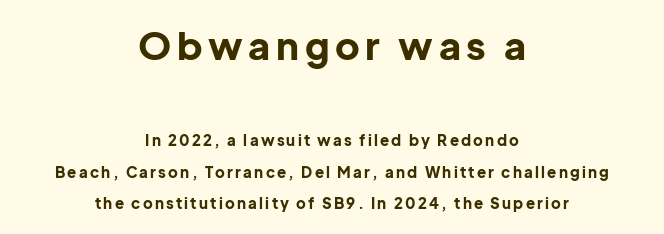
The image shows 38 px bold sans-serif type, upright; set centered, loose line spacing (2.1x), not underlined; the first (top) block is 2.53x larger; low stroke contrast and a medium x-height.
